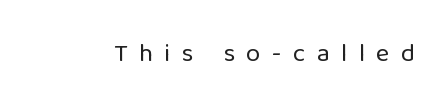
Q: Is the text bold? A: No.
Q: Is the text italic (slanted)? A: No, it is upright.
Q: Is the text underlined? A: No.
Q: Is the spacing between letters normal or unusually wide? A: Unusually wide.
